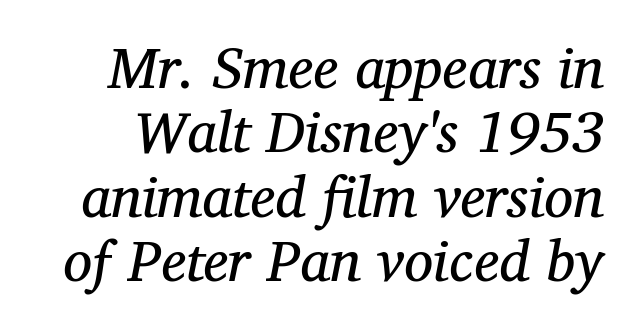
Q: Is the text bold? A: No.
Q: Is the text italic (slanted)? A: Yes, it leans right by about 12 degrees.
Q: Is the typeface a serif or a sans-serif typeface? A: Serif.
Q: Is the text underlined? A: No.
Q: Is the spacing between letters normal or unusually wide? A: Normal.
Q: Is the spacing between lines tight, normal or loose? A: Tight.
Q: Width (condensed, normal, or wide)? A: Normal.
Q: Stroke contrast? A: Medium.
Q: x-height? A: Medium.
Q: Monospaced? A: No.
